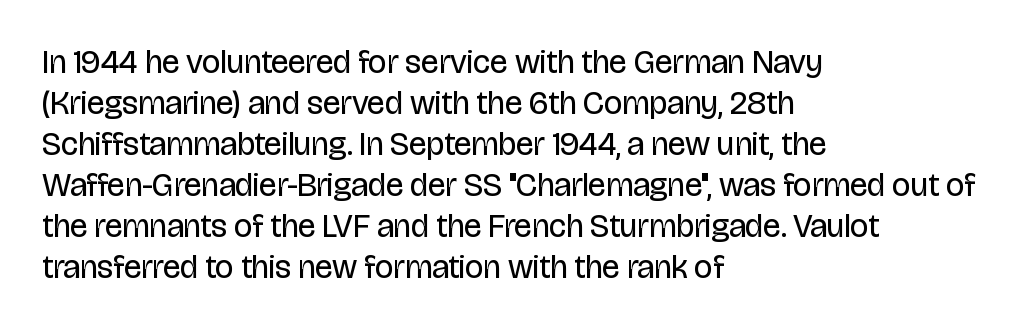
Note the varied advance widths — an 'i' is clearly narrower than an 'm'. The cut favours lightness, reaching ordinary text weight at its darkest. Caption: standard tracking, unaltered. Each row of text sits above clean, open space. Classification — sans serif.
